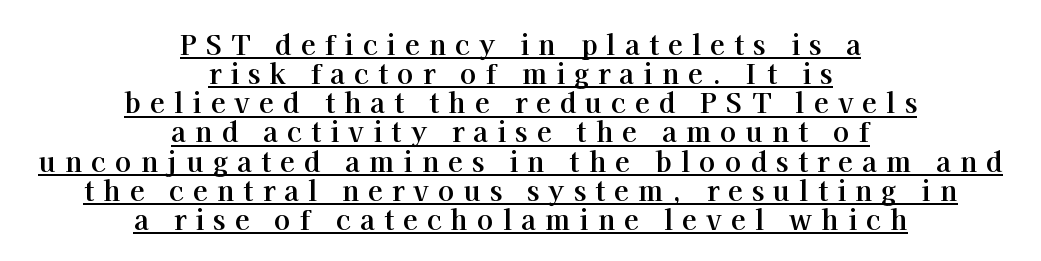
Q: Is the text bold? A: Yes.
Q: Is the text italic (slanted)? A: No, it is upright.
Q: Is the text underlined? A: Yes.
Q: How is the paragraph aligned? A: Centered.
Q: Is the spacing between letters normal or unusually wide? A: Unusually wide.
Q: Is the spacing between lines tight, normal or loose? A: Tight.
